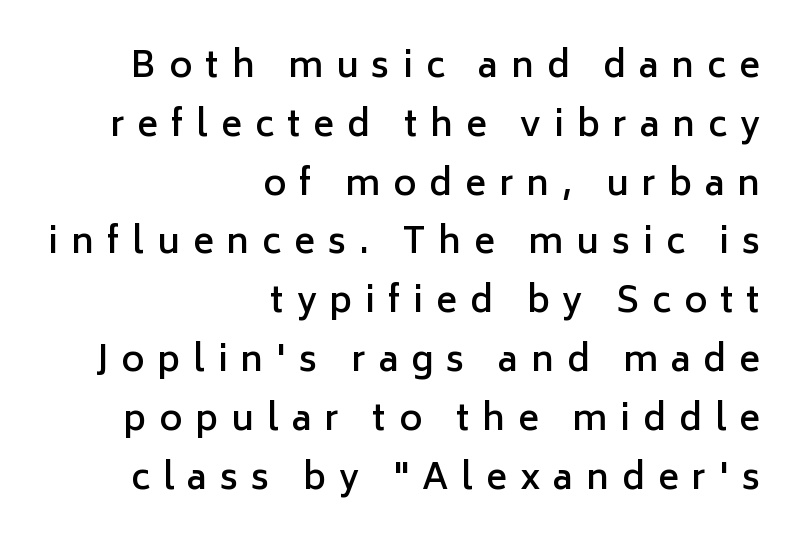
Q: Is the text bold? A: Semi-bold.
Q: Is the text italic (slanted)? A: No, it is upright.
Q: Is the typeface a serif or a sans-serif typeface? A: Sans-serif.
Q: Is the text underlined? A: No.
Q: How is the paragraph aligned? A: Right-aligned.
Q: Is the spacing between letters normal or unusually wide? A: Unusually wide.
Q: Is the spacing between lines tight, normal or loose? A: Normal.
Q: Width (condensed, normal, or wide)? A: Normal.
Q: Stroke contrast? A: Low.
Q: x-height? A: Medium.
Q: Monospaced? A: No.
